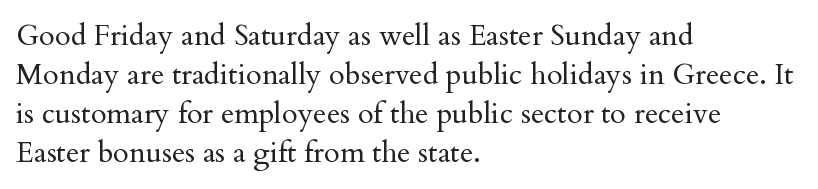
Q: Is the text bold? A: No.
Q: Is the text italic (slanted)? A: No, it is upright.
Q: Is the typeface a serif or a sans-serif typeface? A: Serif.
Q: Is the text underlined? A: No.
Q: How is the paragraph aligned? A: Left-aligned.
Q: Is the spacing between letters normal or unusually wide? A: Normal.
Q: Is the spacing between lines tight, normal or loose? A: Normal.
Q: Width (condensed, normal, or wide)? A: Normal.
Q: Stroke contrast? A: Medium.
Q: x-height? A: Small.
Q: Monospaced? A: No.
